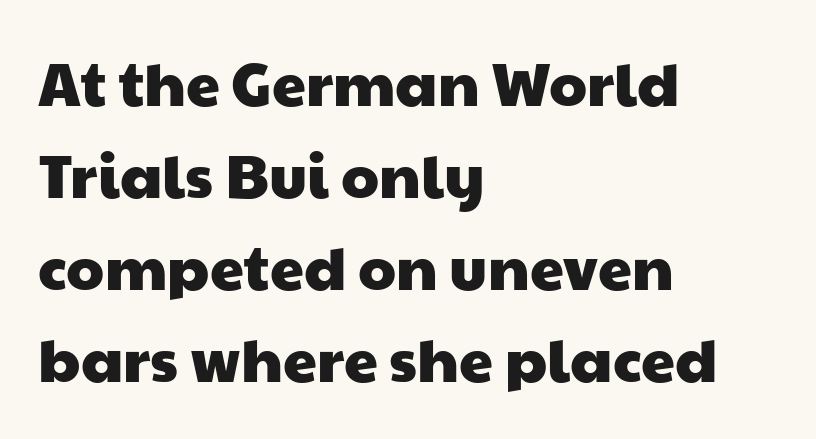
The image shows 61 px wide sans-serif type; set left-aligned, normal line spacing (1.51x), normal letter spacing, not underlined; low stroke contrast and a medium x-height.
